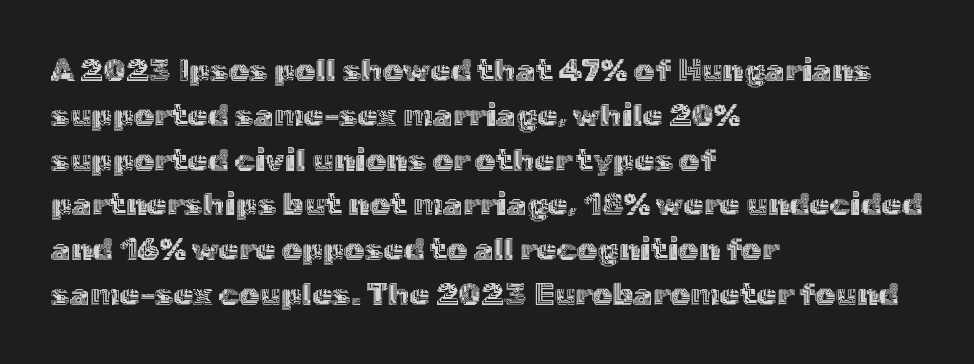
Q: Is the text italic (slanted)? A: No, it is upright.
Q: Is the text underlined? A: No.
Q: How is the paragraph aligned? A: Left-aligned.
Q: Is the spacing between letters normal or unusually wide? A: Normal.
Q: Is the spacing between lines tight, normal or loose? A: Normal.
Q: Width (condensed, normal, or wide)? A: Normal.
Q: x-height? A: Medium.
Q: Monospaced? A: No.
